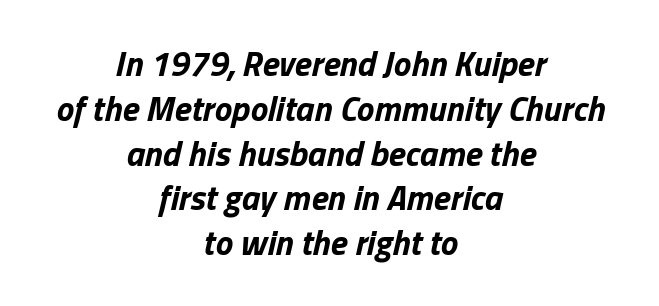
Every character sits at an angle, as italics do. Stroke thickness is high; the sample reads as a true bold. Both edges are ragged and mirror each other, which tells us the setting is centered. Tracking value appears to be zero — textbook default spacing. Varying glyph widths throughout — classic text-font behaviour.
